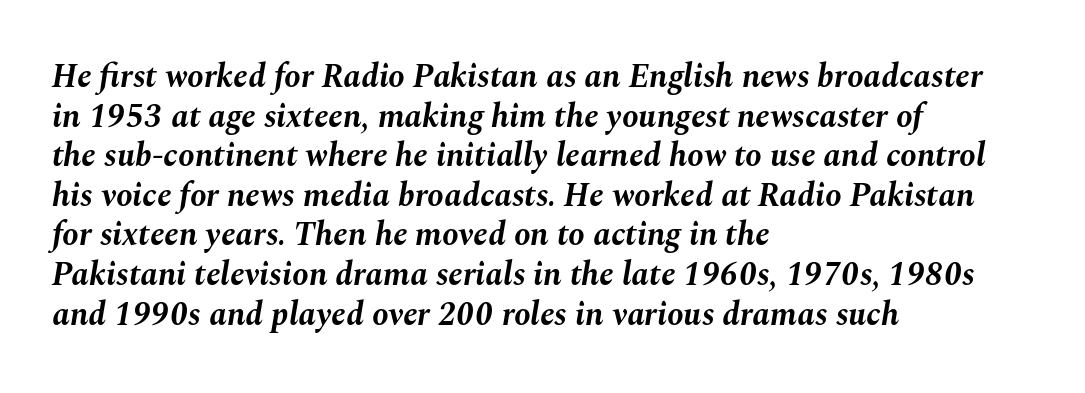
The image shows 33 px bold type, italic (leaning right); set left-aligned, line spacing 1.2x, normal letter spacing, not underlined; medium stroke contrast and a medium x-height.
